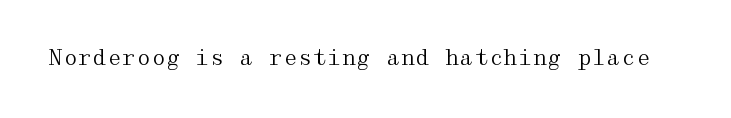
The image shows 21 px text type, upright; set normal letter spacing, not underlined.
